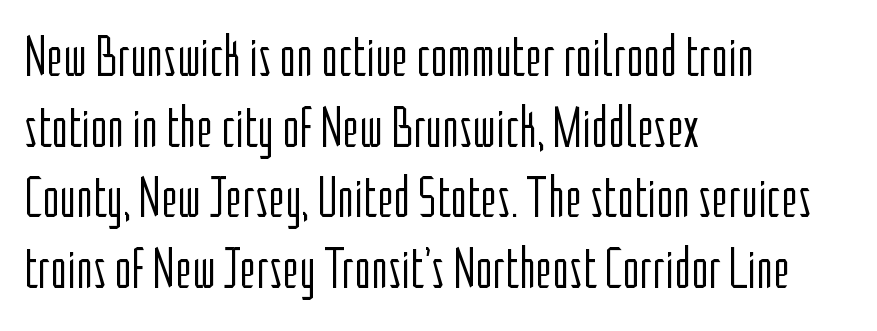
{"serif": "no", "italic": "no", "bold": "no", "weight": "light", "width": "condensed", "stroke_contrast": "low", "x_height": "medium", "monospaced": "no", "underline": "no", "align": "left", "line_spacing_ratio": 1.24, "letter_spacing": "normal", "letter_spacing_em": 0.0, "glyph_px": 57}
